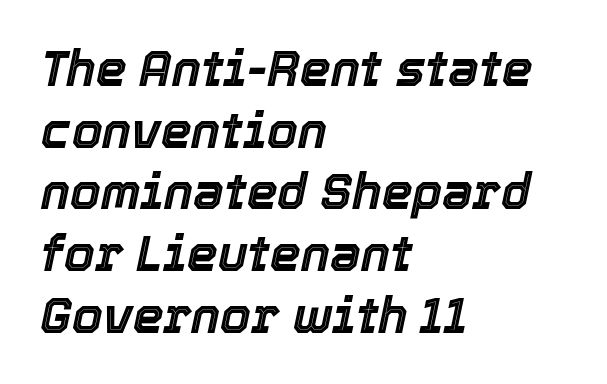
The image shows 49 px text type, italic (leaning right); set left-aligned, normal line spacing (1.26x), normal letter spacing, not underlined; a medium x-height.
